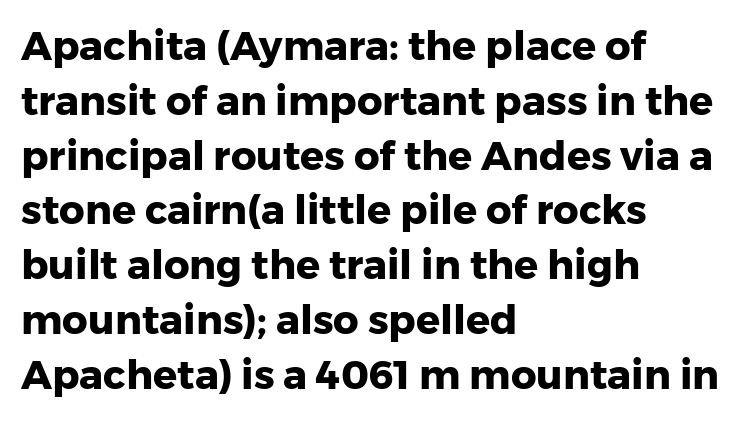
Q: Is the text bold? A: Yes.
Q: Is the text italic (slanted)? A: No, it is upright.
Q: Is the typeface a serif or a sans-serif typeface? A: Sans-serif.
Q: Is the text underlined? A: No.
Q: How is the paragraph aligned? A: Left-aligned.
Q: Is the spacing between letters normal or unusually wide? A: Normal.
Q: Is the spacing between lines tight, normal or loose? A: Normal.
Q: Width (condensed, normal, or wide)? A: Normal.
Q: Stroke contrast? A: Low.
Q: x-height? A: Medium.
Q: Monospaced? A: No.
